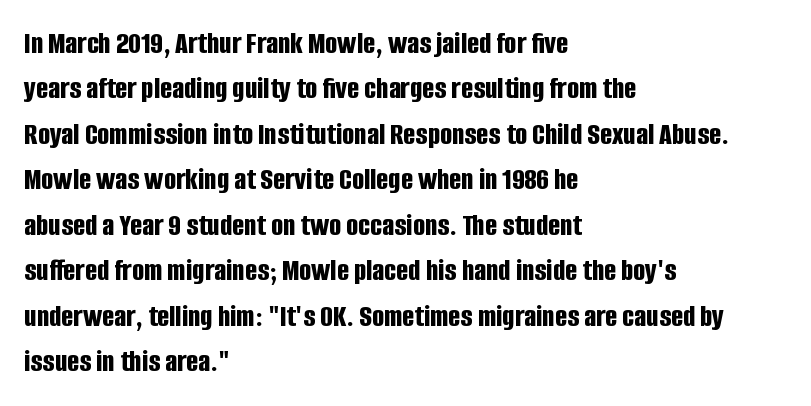
The image shows 32 px bold, condensed sans-serif type, upright; set left-aligned, normal line spacing (1.42x), normal letter spacing, not underlined; low stroke contrast and a large x-height.
